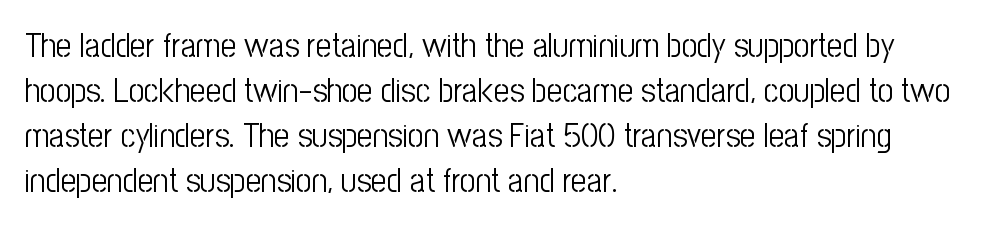
Q: Is the text bold? A: No.
Q: Is the text italic (slanted)? A: No, it is upright.
Q: Is the typeface a serif or a sans-serif typeface? A: Sans-serif.
Q: Is the text underlined? A: No.
Q: How is the paragraph aligned? A: Left-aligned.
Q: Is the spacing between letters normal or unusually wide? A: Normal.
Q: Is the spacing between lines tight, normal or loose? A: Normal.
Q: Width (condensed, normal, or wide)? A: Condensed.
Q: Stroke contrast? A: Low.
Q: x-height? A: Medium.
Q: Monospaced? A: No.
